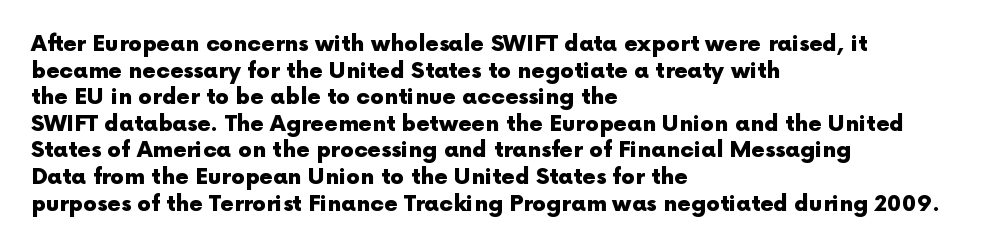
Which margin do the lines hug? The left one — the right edge is uneven. Weight check: bold — yes, fully. Tracking here is standard; glyphs follow each other at the usual distance. Unlike italic type, these characters show no tilt at all. Just letters on the line, the space beneath them empty.
